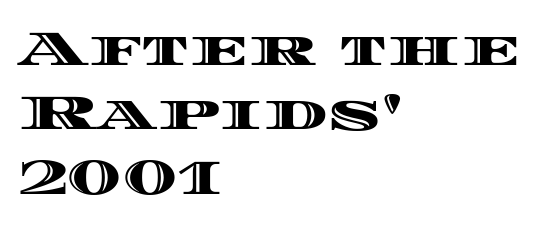
Underlining? Definitely not there. Students, note that the glyphs here touch the page at normal intervals. Do the characters align in a grid? No, the font is proportional. The axis of the letterforms is exactly vertical. Where is the straight margin? On the left.
